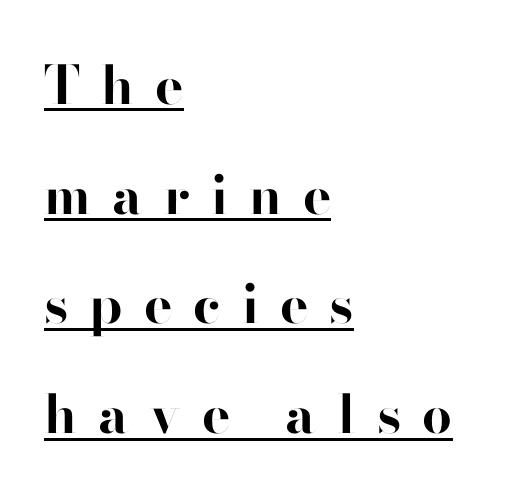
{"serif": "no", "italic": "no", "bold": "yes", "weight": "bold", "width": "normal", "stroke_contrast": "high", "x_height": "small", "monospaced": "no", "underline": "yes", "align": "left", "line_spacing": "loose", "line_spacing_ratio": 2.07, "letter_spacing": "wide", "letter_spacing_em": 0.4, "glyph_px": 53}
